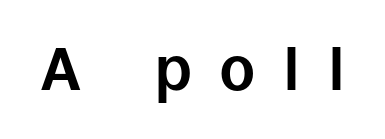
The image shows 60 px bold sans-serif type, upright; set unusually wide letter spacing (+0.49 em), not underlined; low stroke contrast and a large x-height.
